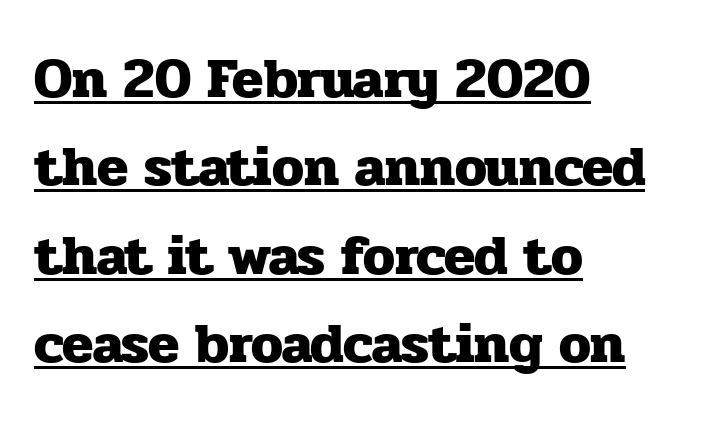
{"serif": "yes", "italic": "no", "bold": "yes", "weight": "heavy", "width": "normal", "stroke_contrast": "low", "x_height": "medium", "monospaced": "no", "underline": "yes", "align": "left", "line_spacing": "normal", "line_spacing_ratio": 1.55, "letter_spacing": "normal", "letter_spacing_em": 0.0, "glyph_px": 57}
